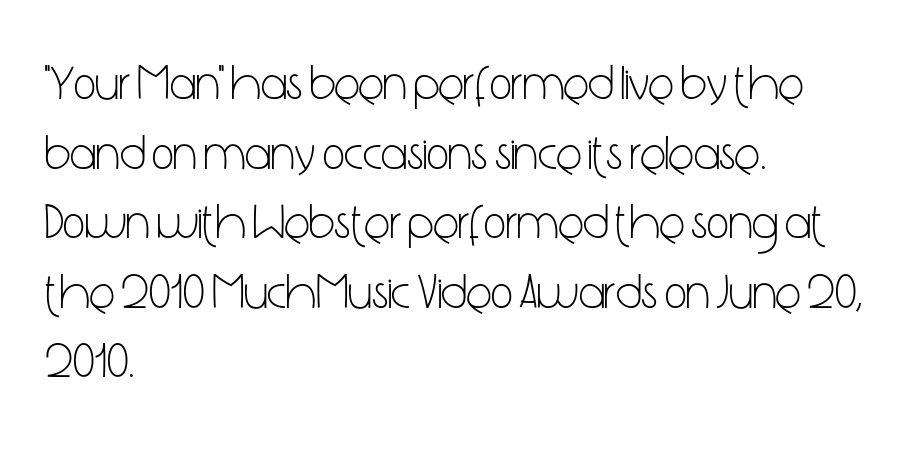
The image shows 48 px light, condensed sans-serif type, upright; set left-aligned, normal line spacing (1.45x), normal letter spacing, not underlined; low stroke contrast and a medium x-height.
